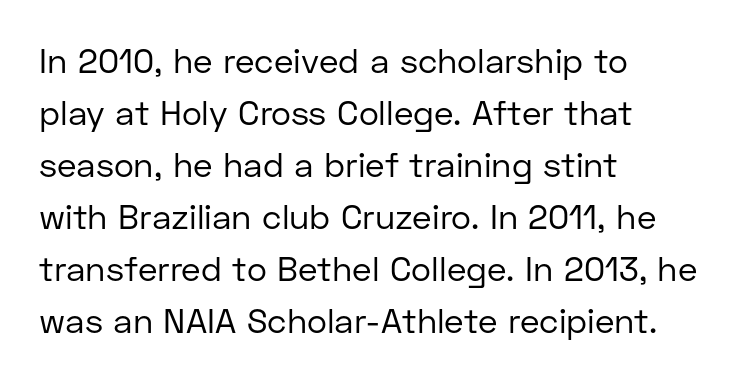
Q: Is the text bold? A: No.
Q: Is the text italic (slanted)? A: No, it is upright.
Q: Is the typeface a serif or a sans-serif typeface? A: Sans-serif.
Q: Is the text underlined? A: No.
Q: How is the paragraph aligned? A: Left-aligned.
Q: Is the spacing between letters normal or unusually wide? A: Normal.
Q: Is the spacing between lines tight, normal or loose? A: Normal.
Q: Width (condensed, normal, or wide)? A: Normal.
Q: Stroke contrast? A: Low.
Q: x-height? A: Medium.
Q: Monospaced? A: No.
